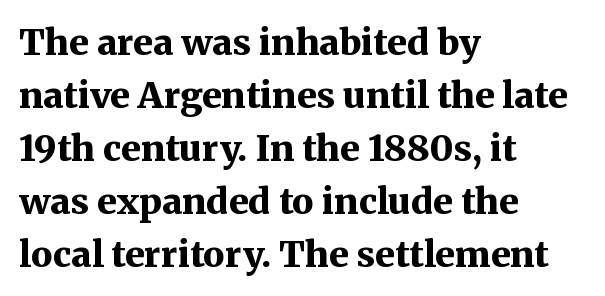
Q: Is the text bold? A: Yes.
Q: Is the text italic (slanted)? A: No, it is upright.
Q: Is the typeface a serif or a sans-serif typeface? A: Serif.
Q: Is the text underlined? A: No.
Q: How is the paragraph aligned? A: Left-aligned.
Q: Is the spacing between letters normal or unusually wide? A: Normal.
Q: Is the spacing between lines tight, normal or loose? A: Normal.
Q: Width (condensed, normal, or wide)? A: Normal.
Q: Stroke contrast? A: Medium.
Q: x-height? A: Medium.
Q: Monospaced? A: No.
